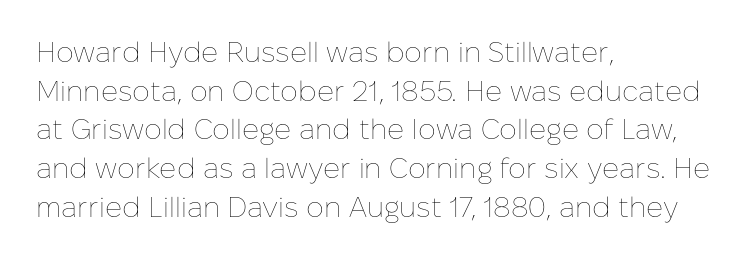
The image shows 28 px thin type, upright; set left-aligned, normal line spacing (1.38x), normal letter spacing, not underlined; low stroke contrast and a medium x-height.
